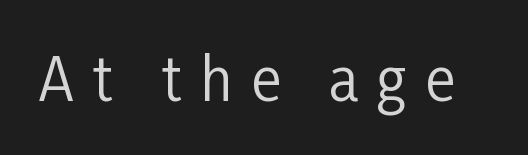
The image shows 58 px regular-weight, condensed sans-serif type, upright; set unusually wide letter spacing (+0.31 em), not underlined; low stroke contrast and a medium x-height.
